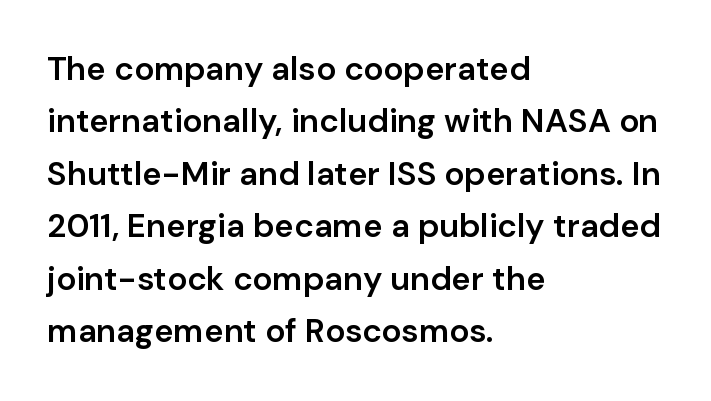
Compared with typical body copy, the letter spacing here is the same. Do the letters lean? They stand straight. Each line starts at the same left margin while the right side varies. Underlining? Definitely not there. A sans-serif font was chosen for this passage.
